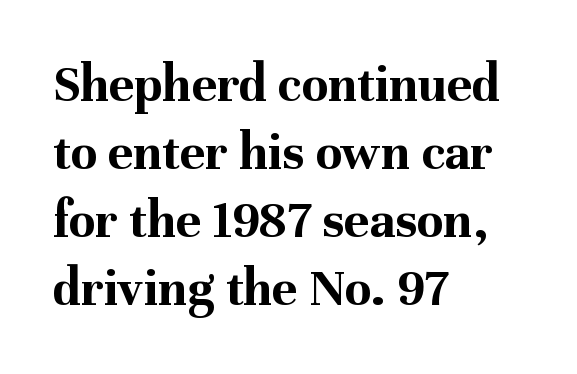
Q: Is the text bold? A: Yes.
Q: Is the text italic (slanted)? A: No, it is upright.
Q: Is the typeface a serif or a sans-serif typeface? A: Serif.
Q: Is the text underlined? A: No.
Q: How is the paragraph aligned? A: Left-aligned.
Q: Is the spacing between letters normal or unusually wide? A: Normal.
Q: Is the spacing between lines tight, normal or loose? A: Normal.
Q: Width (condensed, normal, or wide)? A: Normal.
Q: Stroke contrast? A: Medium.
Q: x-height? A: Medium.
Q: Monospaced? A: No.
